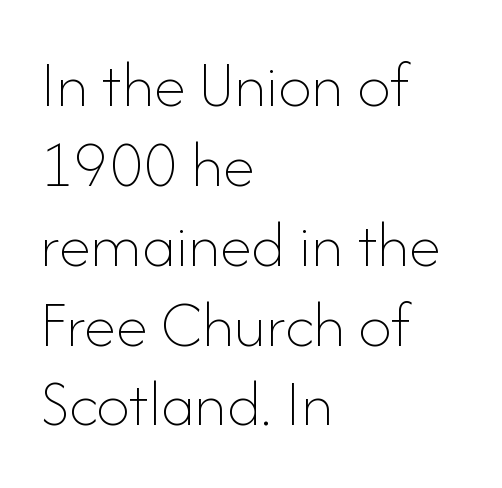
You could not count columns in this text — the font is proportionally spaced. Italic: no, the glyphs are upright roman. Clear beneath every line of the passage. Line beginnings align vertically; line endings do not.
